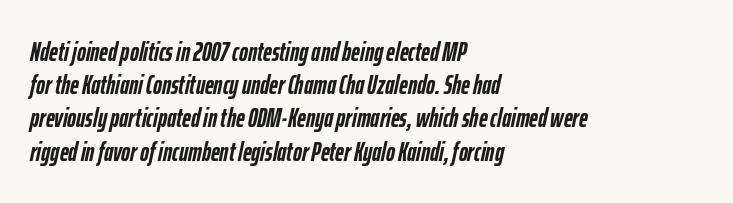
The image shows 27 px bold type, italic (leaning right); set left-aligned, line spacing 1.23x, normal letter spacing, not underlined.
